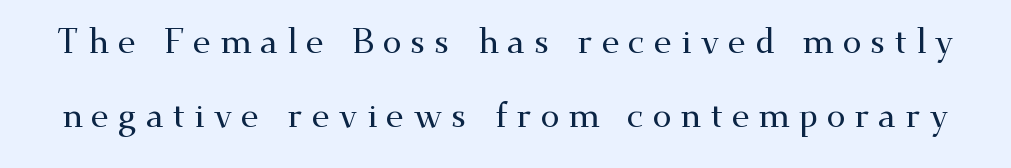
The image shows 34 px wide serif type, upright; set loose line spacing (2.19x), unusually wide letter spacing (+0.26 em), not underlined; medium stroke contrast and a small x-height.
